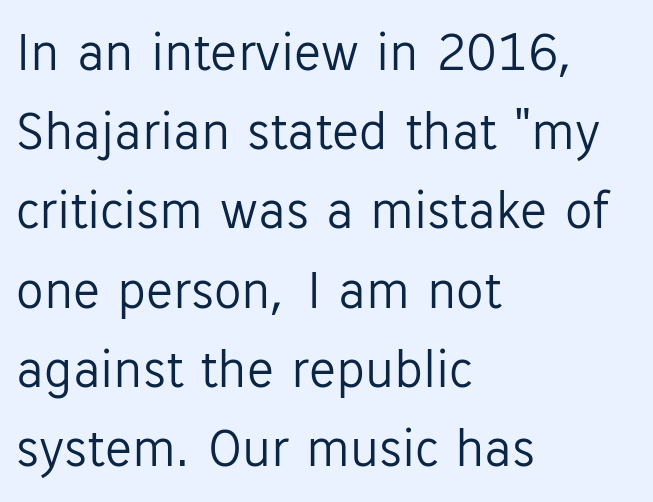
The glyphs in this specimen are sans serif. Only glyphs here, with clear space below each row. If you drew a ruler down the left edge, every line would touch it. The letterforms sit shoulder to shoulder at normal distance. This is not heavy type; no bold has been used. Spacing verdict: proportional, widths tailored to each character.
